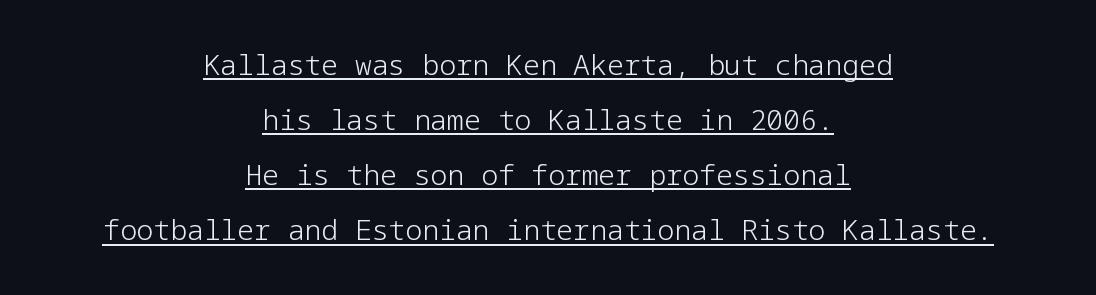
{"serif": "no", "italic": "no", "bold": "no", "weight": "light", "width": "normal", "stroke_contrast": "low", "x_height": "medium", "underline": "yes", "align": "center", "line_spacing": "loose", "line_spacing_ratio": 1.97, "letter_spacing": "normal", "letter_spacing_em": 0.0, "glyph_px": 28}
